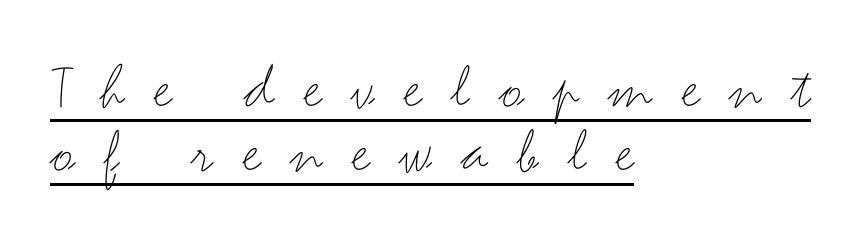
Q: Is the text bold? A: No.
Q: Is the text italic (slanted)? A: Yes.
Q: Is the typeface a serif or a sans-serif typeface? A: Sans-serif.
Q: Is the text underlined? A: Yes.
Q: How is the paragraph aligned? A: Left-aligned.
Q: Is the spacing between letters normal or unusually wide? A: Unusually wide.
Q: Is the spacing between lines tight, normal or loose? A: Tight.
Q: Width (condensed, normal, or wide)? A: Wide.
Q: Stroke contrast? A: Medium.
Q: x-height? A: Small.
Q: Monospaced? A: No.
